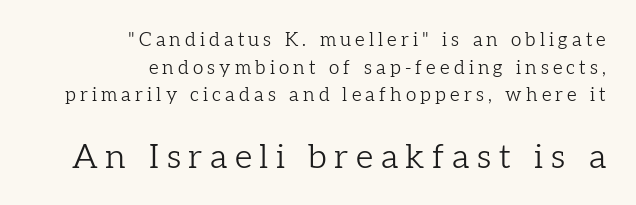
Q: Is the text bold? A: No.
Q: Is the text italic (slanted)? A: No, it is upright.
Q: Is the typeface a serif or a sans-serif typeface? A: Serif.
Q: Is the text underlined? A: No.
Q: How is the paragraph aligned? A: Right-aligned.
Q: Is the spacing between letters normal or unusually wide? A: Unusually wide.
Q: Is the spacing between lines tight, normal or loose? A: Normal.
Q: Which block of text is set in a larger size, the first (top) or the second (bottom)? A: The second (bottom) one.
Q: Width (condensed, normal, or wide)? A: Normal.
Q: Stroke contrast? A: Low.
Q: x-height? A: Medium.
Q: Monospaced? A: No.
